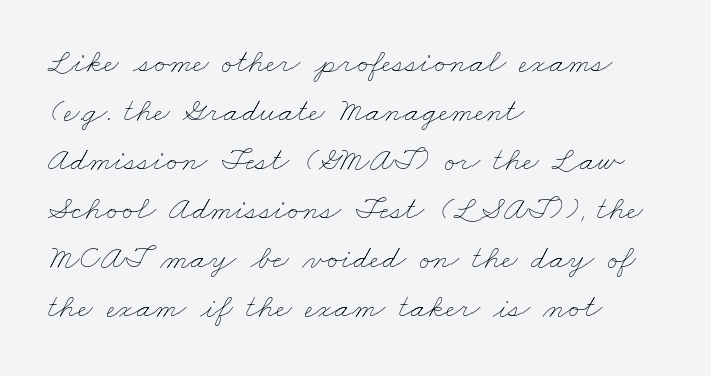
The image shows 34 px thin, wide type; set left-aligned, normal line spacing (1.44x), normal letter spacing, not underlined; low stroke contrast and a small x-height.
